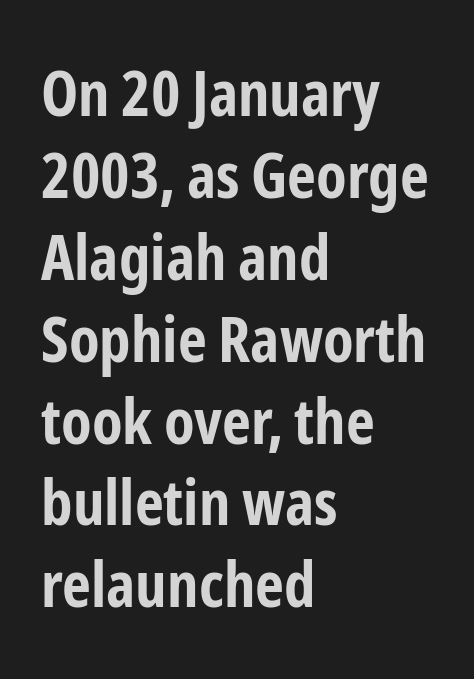
The face used here is rendered with its standard letterfit. A roman cut, with each character standing at attention. Each line starts at the same left margin while the right side varies. You can tell from the bare stems that sans-serif type was used. Heavy-handed strokes throughout: this text is bold. Proportional: the letters do not fall into vertical columns.
